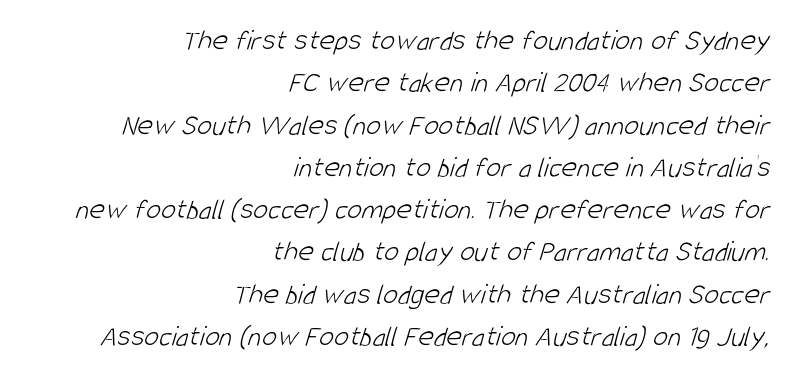
{"serif": "no", "bold": "no", "weight": "light", "width": "condensed", "stroke_contrast": "low", "x_height": "large", "monospaced": "no", "underline": "no", "align": "right", "line_spacing": "normal", "line_spacing_ratio": 1.41, "letter_spacing": "normal", "letter_spacing_em": 0.0, "glyph_px": 30}
